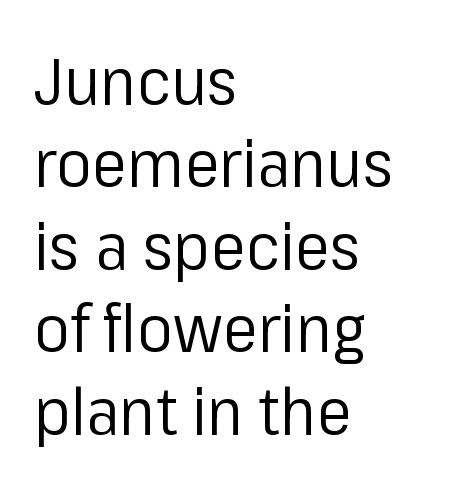
Q: Is the text bold? A: No.
Q: Is the text italic (slanted)? A: No, it is upright.
Q: Is the typeface a serif or a sans-serif typeface? A: Sans-serif.
Q: Is the text underlined? A: No.
Q: How is the paragraph aligned? A: Left-aligned.
Q: Is the spacing between letters normal or unusually wide? A: Normal.
Q: Is the spacing between lines tight, normal or loose? A: Normal.
Q: Width (condensed, normal, or wide)? A: Normal.
Q: Stroke contrast? A: Low.
Q: x-height? A: Medium.
Q: Monospaced? A: No.
